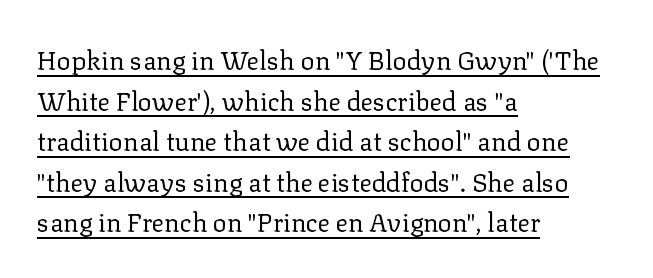
Q: Is the text bold? A: No.
Q: Is the text italic (slanted)? A: No, it is upright.
Q: Is the text underlined? A: Yes.
Q: How is the paragraph aligned? A: Left-aligned.
Q: Is the spacing between letters normal or unusually wide? A: Normal.
Q: Is the spacing between lines tight, normal or loose? A: Normal.
